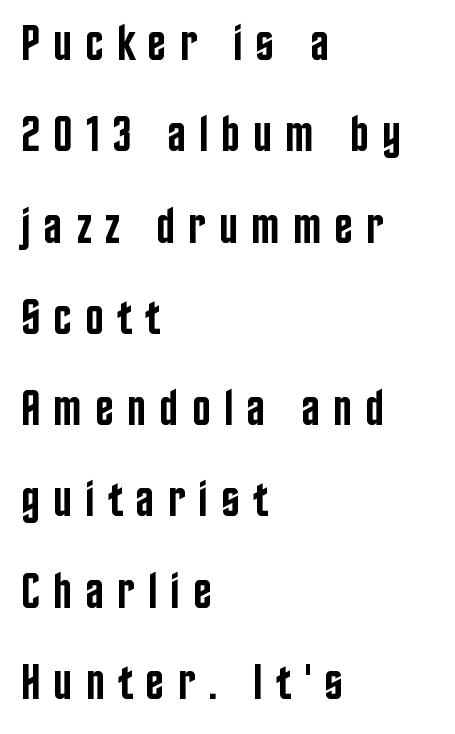
Q: Is the text bold? A: Semi-bold.
Q: Is the text italic (slanted)? A: No, it is upright.
Q: Is the typeface a serif or a sans-serif typeface? A: Sans-serif.
Q: Is the text underlined? A: No.
Q: How is the paragraph aligned? A: Left-aligned.
Q: Is the spacing between letters normal or unusually wide? A: Unusually wide.
Q: Width (condensed, normal, or wide)? A: Condensed.
Q: Stroke contrast? A: Low.
Q: x-height? A: Large.
Q: Monospaced? A: No.
